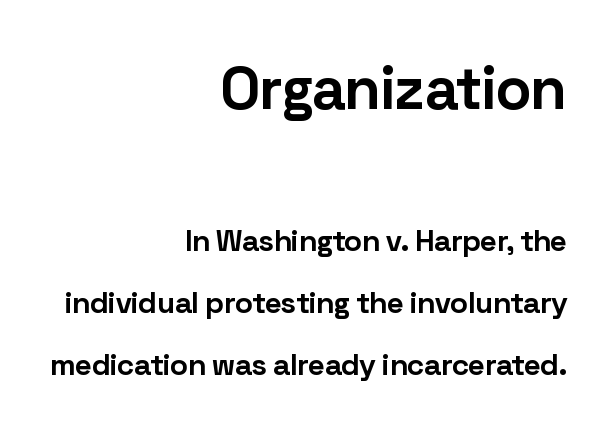
Q: Is the text bold? A: Yes.
Q: Is the text italic (slanted)? A: No, it is upright.
Q: Is the typeface a serif or a sans-serif typeface? A: Sans-serif.
Q: Is the text underlined? A: No.
Q: How is the paragraph aligned? A: Right-aligned.
Q: Is the spacing between letters normal or unusually wide? A: Normal.
Q: Is the spacing between lines tight, normal or loose? A: Loose.
Q: Which block of text is set in a larger size, the first (top) or the second (bottom)? A: The first (top) one.
Q: Width (condensed, normal, or wide)? A: Normal.
Q: Stroke contrast? A: Low.
Q: x-height? A: Medium.
Q: Monospaced? A: No.
